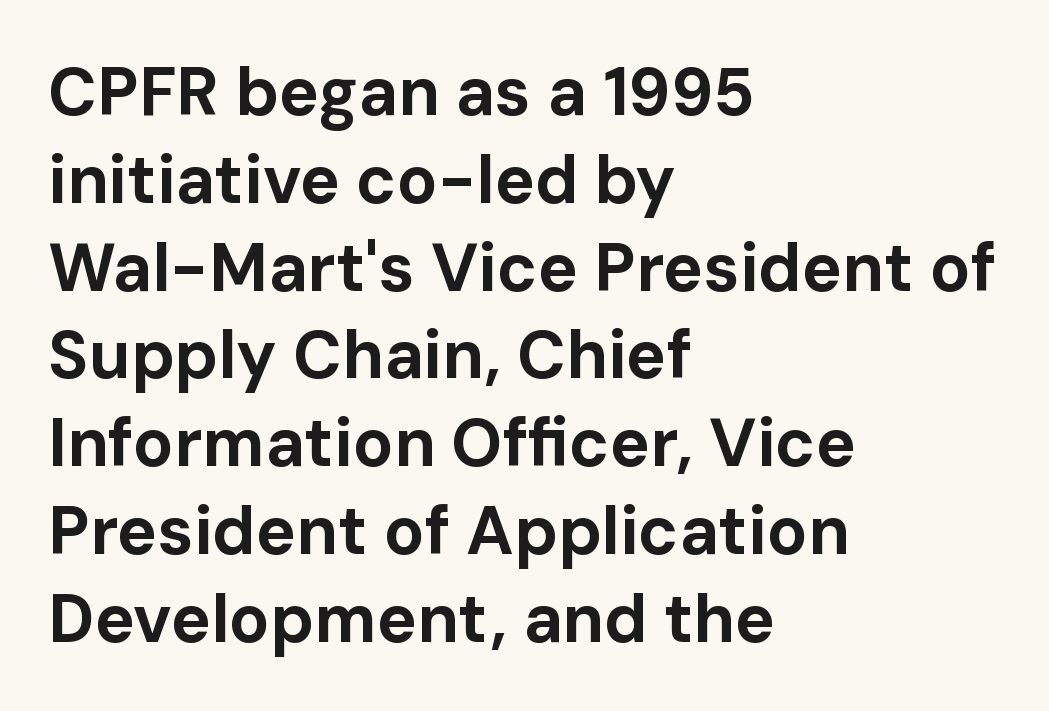
The image shows 67 px bold sans-serif type, upright; set left-aligned, normal line spacing (1.31x), normal letter spacing, not underlined; low stroke contrast and a medium x-height.
